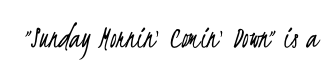
{"serif": "no", "bold": "no", "weight": "light", "width": "condensed", "stroke_contrast": "low", "x_height": "small", "monospaced": "no", "underline": "no", "letter_spacing": "normal", "letter_spacing_em": 0.0, "glyph_px": 33}
